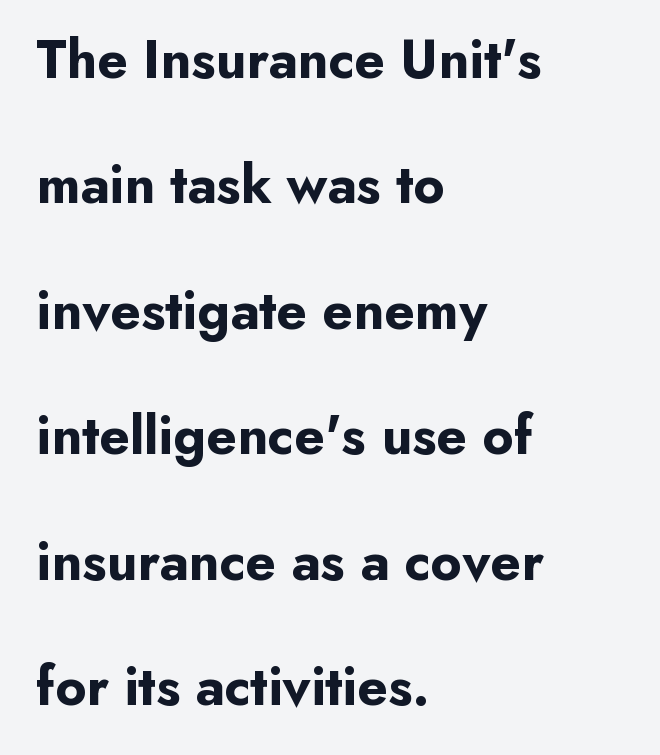
{"serif": "no", "italic": "no", "bold": "yes", "weight": "bold", "width": "normal", "stroke_contrast": "low", "x_height": "small", "monospaced": "no", "underline": "no", "align": "left", "line_spacing": "loose", "line_spacing_ratio": 2.28, "letter_spacing": "normal", "letter_spacing_em": 0.0, "glyph_px": 55}
